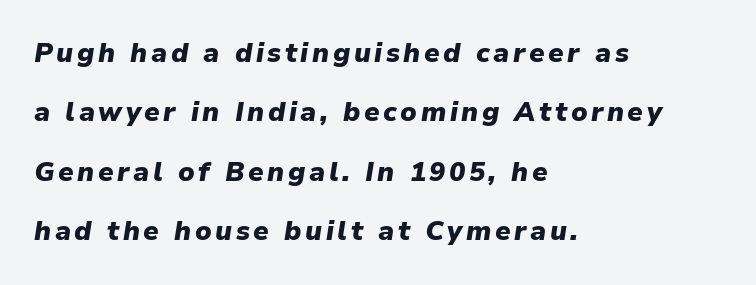
The image shows 27 px bold type, italic (leaning right); set left-aligned, loose line spacing (2.2x), not underlined.
